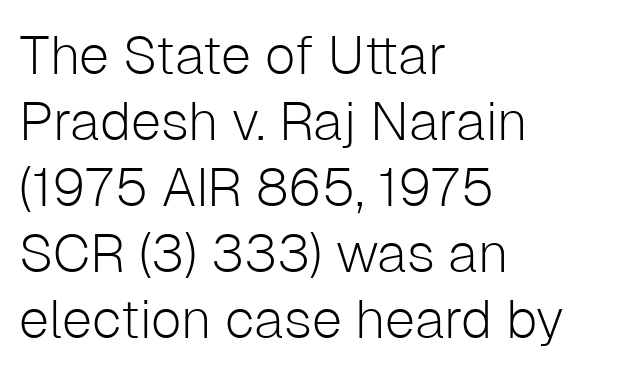
Q: Is the text bold? A: No.
Q: Is the text italic (slanted)? A: No, it is upright.
Q: Is the typeface a serif or a sans-serif typeface? A: Sans-serif.
Q: Is the text underlined? A: No.
Q: How is the paragraph aligned? A: Left-aligned.
Q: Is the spacing between letters normal or unusually wide? A: Normal.
Q: Width (condensed, normal, or wide)? A: Normal.
Q: Stroke contrast? A: Low.
Q: x-height? A: Medium.
Q: Monospaced? A: No.
